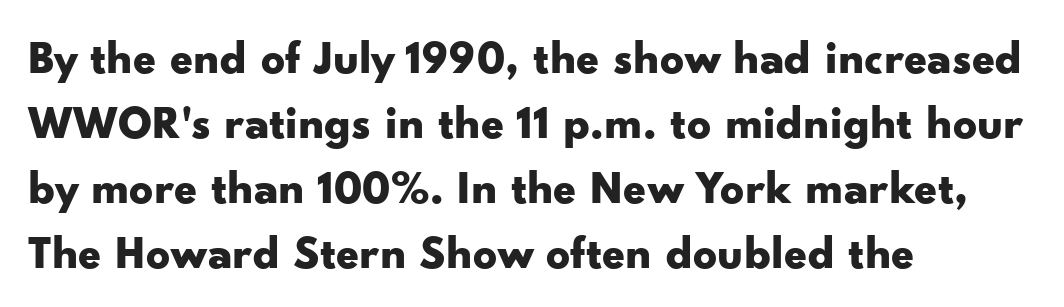
{"serif": "no", "italic": "no", "bold": "yes", "weight": "bold", "width": "wide", "stroke_contrast": "low", "x_height": "small", "monospaced": "no", "underline": "no", "align": "left", "line_spacing": "normal", "line_spacing_ratio": 1.38, "letter_spacing": "normal", "letter_spacing_em": 0.0, "glyph_px": 47}
